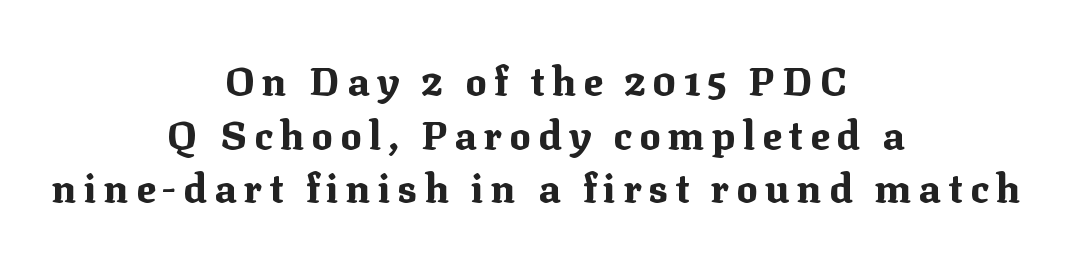
The image shows 40 px bold serif type, upright; set centered, normal line spacing (1.34x), not underlined; medium stroke contrast and a medium x-height.
